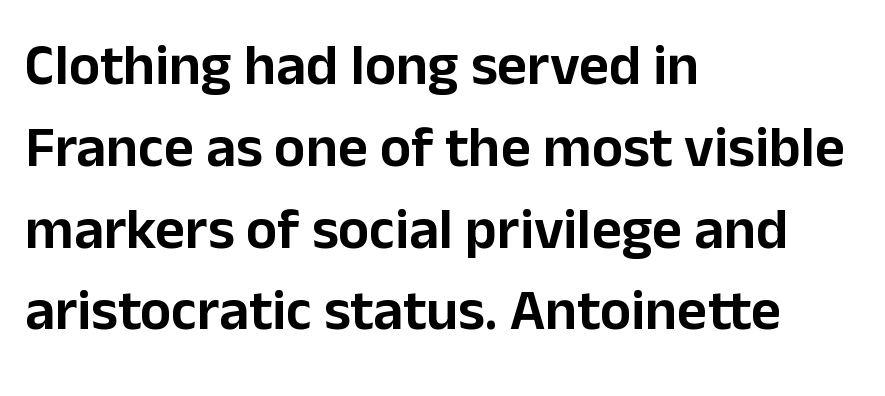
Q: Is the text italic (slanted)? A: No, it is upright.
Q: Is the typeface a serif or a sans-serif typeface? A: Sans-serif.
Q: Is the text underlined? A: No.
Q: How is the paragraph aligned? A: Left-aligned.
Q: Is the spacing between letters normal or unusually wide? A: Normal.
Q: Is the spacing between lines tight, normal or loose? A: Normal.
Q: Width (condensed, normal, or wide)? A: Normal.
Q: Stroke contrast? A: Low.
Q: x-height? A: Medium.
Q: Monospaced? A: No.
